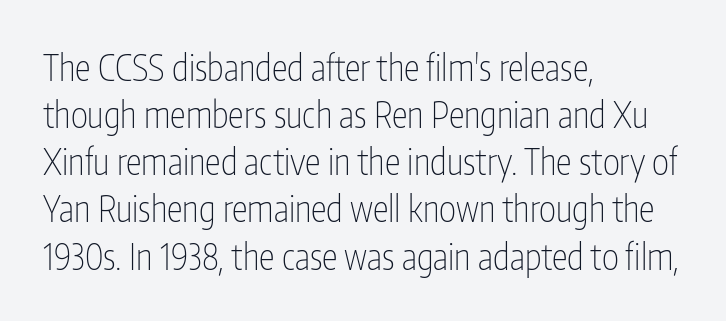
You can tell it's not italic because the verticals are truly vertical. Weight: not bold — regular or lighter. Unmarked baselines from the first word to the last. A typesetter would call this zero additional tracking. The rendering uses natural spacing where letterforms have individual widths.
